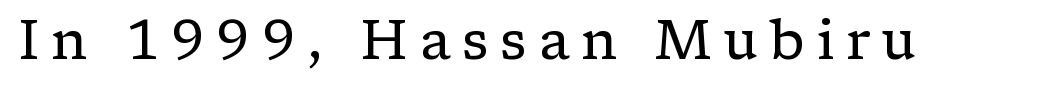
The image shows 55 px regular-weight serif type, upright; set unusually wide letter spacing (+0.21 em), not underlined; low stroke contrast and a medium x-height.
